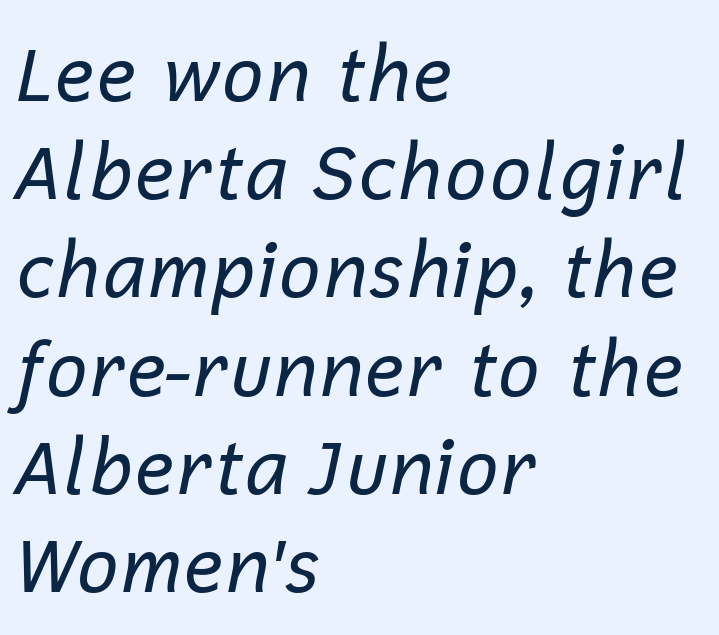
The image shows 75 px regular-weight type, italic (leaning right); set left-aligned, normal line spacing (1.31x), normal letter spacing, not underlined; low stroke contrast and a medium x-height.
